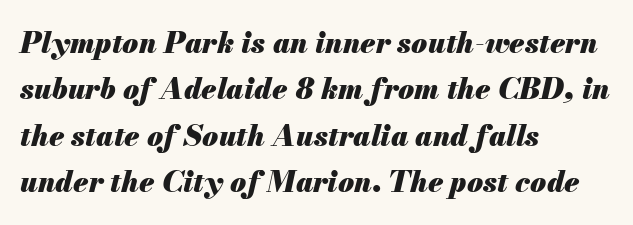
The lettering tilts uniformly, giving the passage an italic look. Decoration check: the copy has no underline. The rendering uses a moderate line-height, typical for paragraphs. The face used here is proportionally spaced, like ordinary book or web type. Leftover space on each line is placed entirely after the last word. Default kerning and tracking; the words read as compact shapes.
